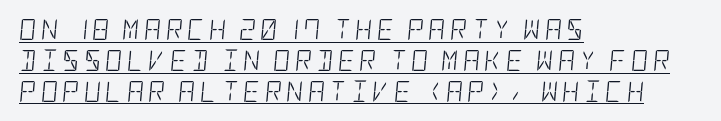
Looks like someone drew a line under every word here. Style check: oblique. What stands out about the letter spacing? Its width — letters are far apart. No chunkiness to these letters — they're not bold. Casual observation: everything's shoved over to the left.
